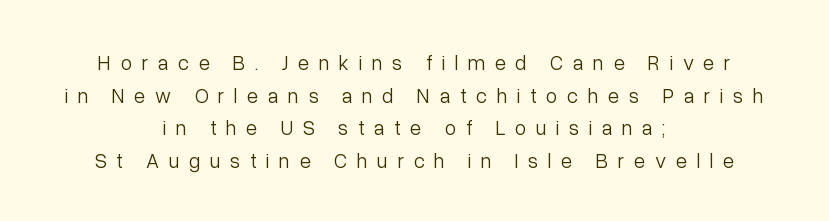
Tall strokes in this sample are plumb rather than angled. Nothing heavy about these letters — not bold at all. A centered setting, common on invitations and titles, is used for this passage. Any mark beneath the type? The region is blank. The block of text has a typical density, with ordinary space between rows. This sample uses expanded letter spacing, leaving extra air between glyphs.
